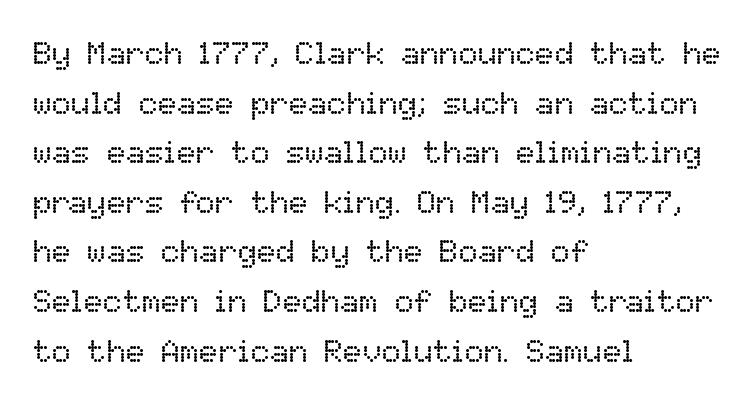
The image shows 32 px regular-weight type, upright; set left-aligned, normal line spacing (1.55x), normal letter spacing, not underlined; low stroke contrast and a medium x-height.
